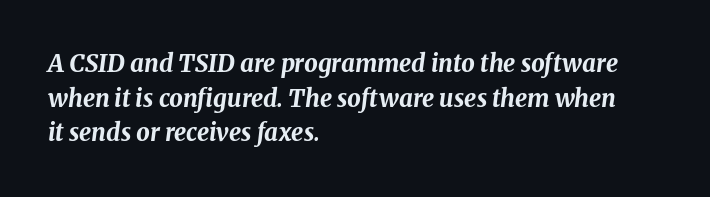
The image shows 24 px bold type, italic (leaning right); set left-aligned, normal line spacing (1.44x), normal letter spacing, not underlined.
